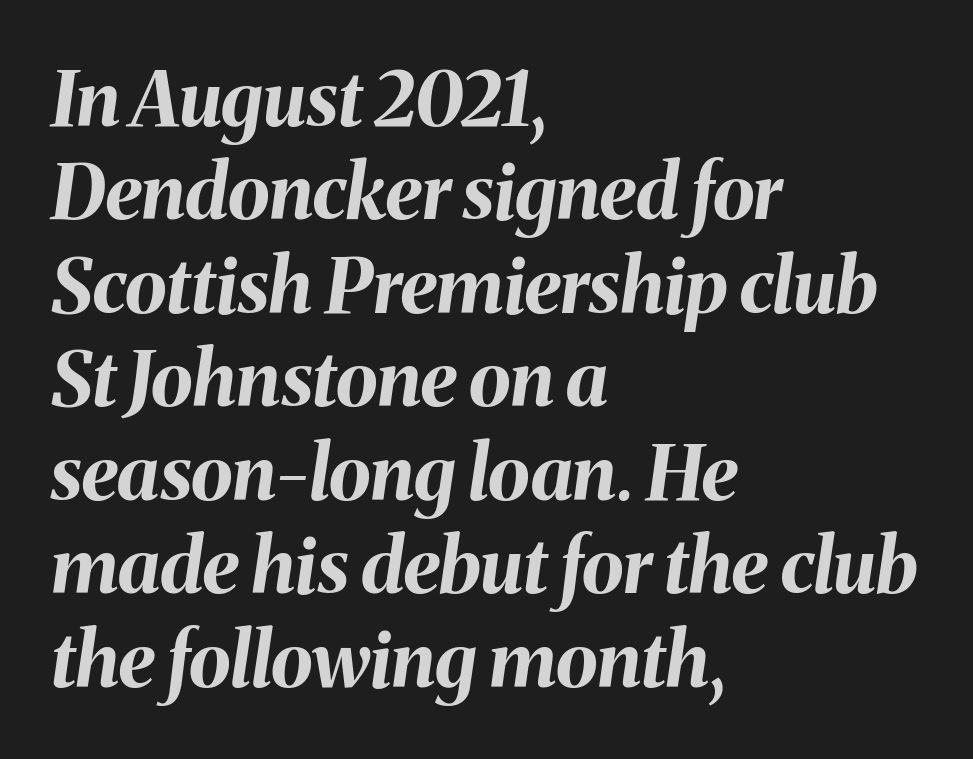
{"italic": "yes", "lean": "right", "slant_degrees": 8, "bold": "yes", "weight": "bold", "width": "normal", "stroke_contrast": "medium", "x_height": "medium", "monospaced": "no", "underline": "no", "align": "left", "line_spacing_ratio": 1.23, "letter_spacing": "normal", "letter_spacing_em": 0.0, "glyph_px": 76}
